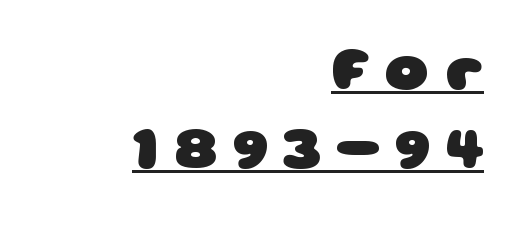
Q: Is the text bold? A: Yes.
Q: Is the typeface a serif or a sans-serif typeface? A: Sans-serif.
Q: Is the text underlined? A: Yes.
Q: How is the paragraph aligned? A: Right-aligned.
Q: Is the spacing between letters normal or unusually wide? A: Unusually wide.
Q: Is the spacing between lines tight, normal or loose? A: Normal.
Q: Width (condensed, normal, or wide)? A: Wide.
Q: Stroke contrast? A: Low.
Q: x-height? A: Large.
Q: Monospaced? A: No.
